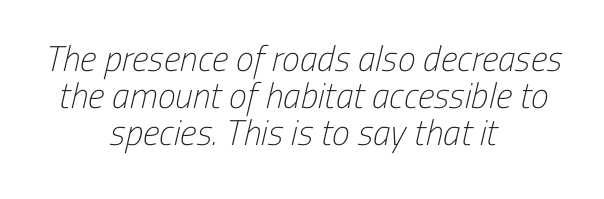
Anything drawn beneath the words? Only blank space. Honestly, the letter spacing is just normal — you wouldn't notice it. Serif or sans? Sans — the stroke terminals are bare. The whitespace from short lines is split evenly between both sides. Is this a fixed-width face? No — the glyphs have proportional, varying widths.
